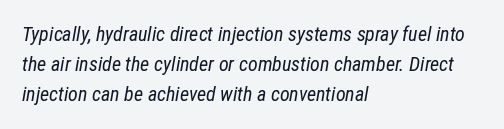
{"italic": "yes", "lean": "right", "slant_degrees": 12, "bold": "no", "underline": "no", "align": "left", "line_spacing": "normal", "line_spacing_ratio": 1.51, "letter_spacing": "normal", "letter_spacing_em": 0.0, "glyph_px": 20}
